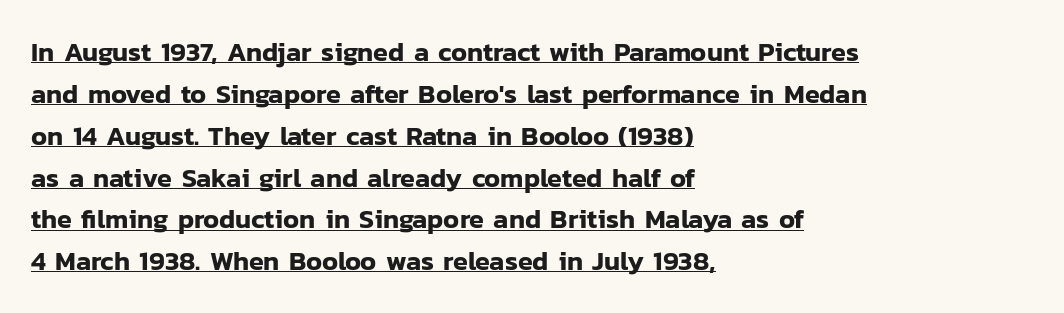
How would I describe the line gaps? Plain and ordinary. Caption: standard tracking, unaltered. The lettering stays uniformly vertical, giving the passage a roman look. The rendering anchors every line to the left-hand side. Somebody hit Ctrl+U on this one — the words are underlined.
